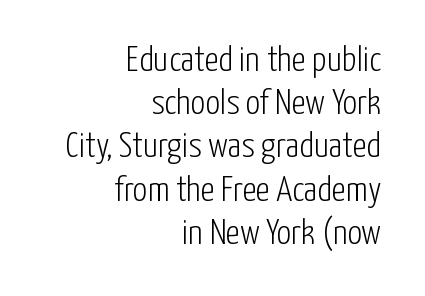
{"serif": "no", "italic": "no", "bold": "no", "weight": "light", "width": "condensed", "stroke_contrast": "low", "x_height": "medium", "monospaced": "no", "underline": "no", "align": "right", "line_spacing_ratio": 1.2, "letter_spacing": "normal", "letter_spacing_em": 0.0, "glyph_px": 36}
